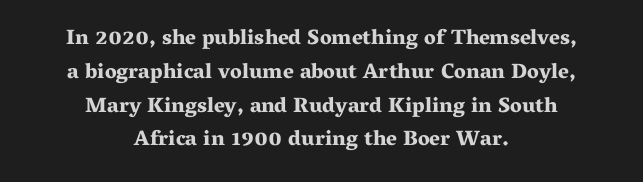
{"italic": "no", "bold": "yes", "underline": "no", "align": "center", "line_spacing": "normal", "line_spacing_ratio": 1.61, "letter_spacing": "normal", "letter_spacing_em": 0.0, "glyph_px": 21}
